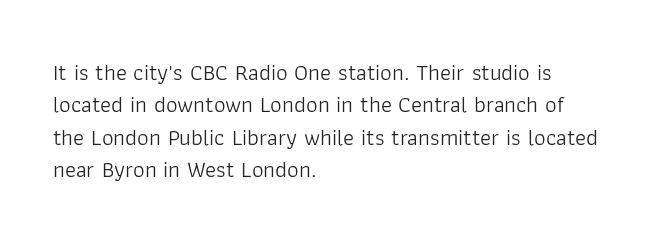
The image shows 23 px text type, upright; set left-aligned, normal line spacing (1.41x), normal letter spacing, not underlined.
